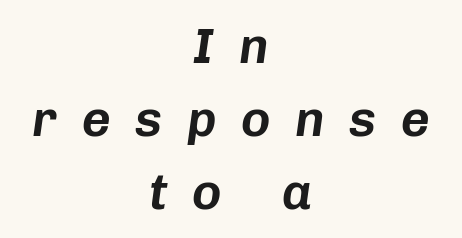
{"italic": "yes", "lean": "right", "slant_degrees": 8, "width": "normal", "stroke_contrast": "low", "x_height": "medium", "monospaced": "no", "underline": "no", "align": "center", "line_spacing": "normal", "line_spacing_ratio": 1.46, "letter_spacing": "wide", "letter_spacing_em": 0.49, "glyph_px": 50}
